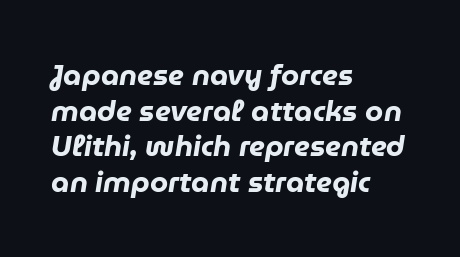
{"italic": "yes", "lean": "right", "slant_degrees": 9, "bold": "yes", "weight": "heavy", "width": "normal", "stroke_contrast": "low", "x_height": "medium", "monospaced": "no", "underline": "no", "align": "left", "line_spacing_ratio": 1.23, "letter_spacing": "normal", "letter_spacing_em": 0.0, "glyph_px": 29}
